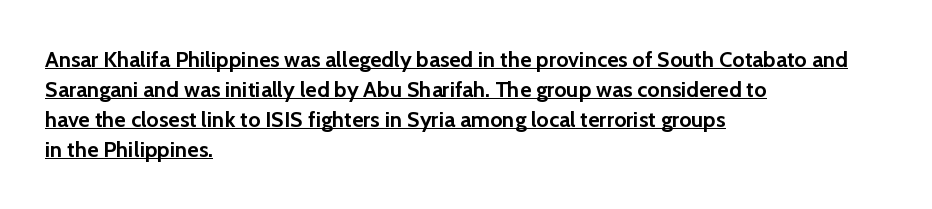
Short and long lines alike share a common starting point at left. This sample uses plain, unmodified letter spacing. How heavy is the stroke? Heavy — this is a bold. Tall strokes in this sample are plumb rather than angled.
